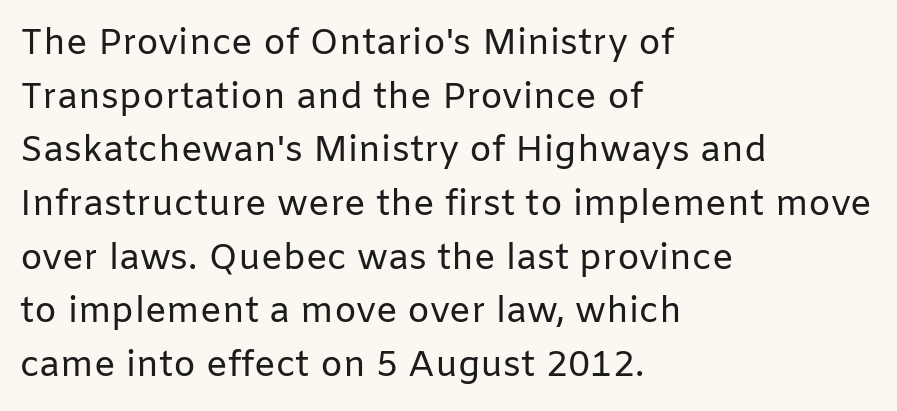
Q: Is the text bold? A: No.
Q: Is the text italic (slanted)? A: No, it is upright.
Q: Is the typeface a serif or a sans-serif typeface? A: Sans-serif.
Q: Is the text underlined? A: No.
Q: How is the paragraph aligned? A: Left-aligned.
Q: Is the spacing between letters normal or unusually wide? A: Normal.
Q: Is the spacing between lines tight, normal or loose? A: Normal.
Q: Width (condensed, normal, or wide)? A: Normal.
Q: Stroke contrast? A: Low.
Q: x-height? A: Medium.
Q: Monospaced? A: No.
